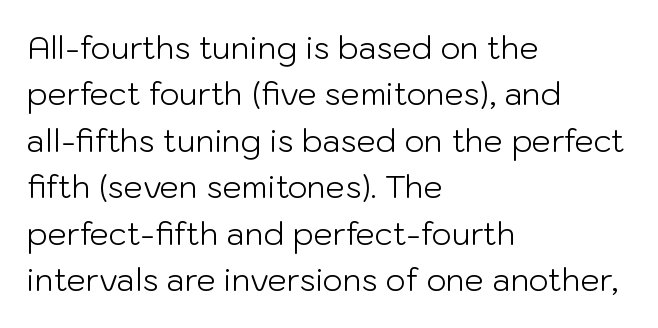
Q: Is the text bold? A: No.
Q: Is the text italic (slanted)? A: No, it is upright.
Q: Is the typeface a serif or a sans-serif typeface? A: Sans-serif.
Q: Is the text underlined? A: No.
Q: How is the paragraph aligned? A: Left-aligned.
Q: Is the spacing between letters normal or unusually wide? A: Normal.
Q: Is the spacing between lines tight, normal or loose? A: Normal.
Q: Width (condensed, normal, or wide)? A: Normal.
Q: Stroke contrast? A: Low.
Q: x-height? A: Medium.
Q: Monospaced? A: No.
